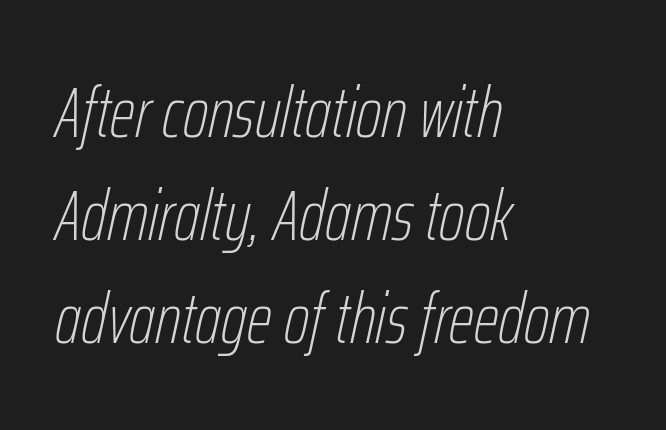
{"italic": "yes", "lean": "right", "slant_degrees": 12, "bold": "no", "weight": "thin", "width": "condensed", "stroke_contrast": "low", "x_height": "medium", "monospaced": "no", "underline": "no", "align": "left", "line_spacing": "normal", "line_spacing_ratio": 1.43, "letter_spacing": "normal", "letter_spacing_em": 0.0, "glyph_px": 72}
